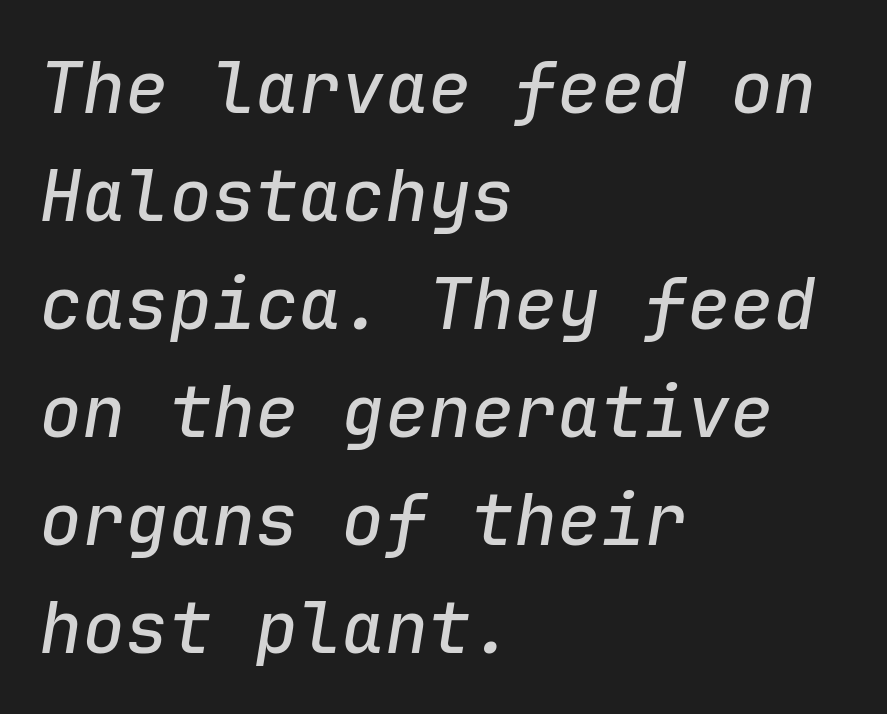
The image shows 72 px text type, italic (leaning right), monospaced; set left-aligned, normal line spacing (1.5x), normal letter spacing, not underlined; low stroke contrast and a medium x-height.
